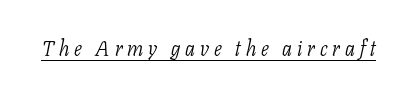
{"italic": "yes", "lean": "right", "slant_degrees": 11, "bold": "no", "underline": "yes", "letter_spacing": "wide", "letter_spacing_em": 0.23, "glyph_px": 21}
